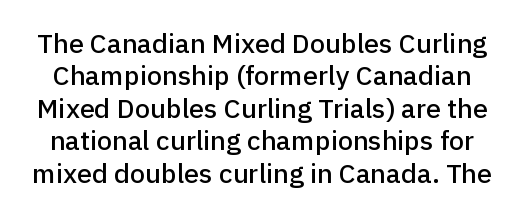
{"italic": "no", "underline": "no", "line_spacing_ratio": 1.2, "letter_spacing": "normal", "letter_spacing_em": 0.0, "glyph_px": 27}
